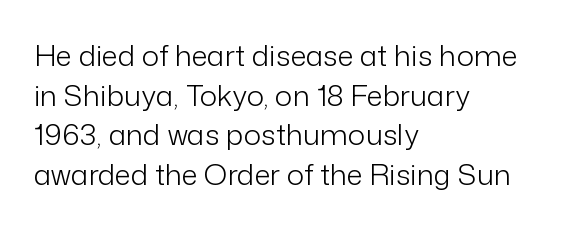
Notice how the stems are strictly vertical — no italics here. The strokes are not fattened; the text isn't bold. The letterforms sit shoulder to shoulder at normal distance. The strip under each line holds only bare page.
